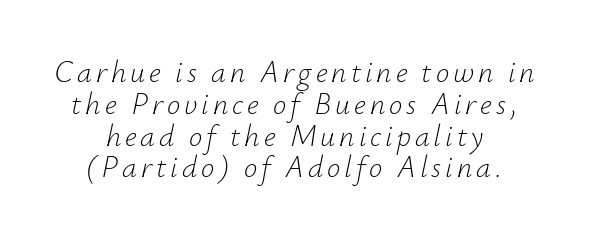
{"italic": "yes", "lean": "right", "slant_degrees": 12, "bold": "no", "weight": "light", "width": "normal", "stroke_contrast": "low", "x_height": "small", "monospaced": "no", "underline": "no", "line_spacing": "tight", "line_spacing_ratio": 1.06, "glyph_px": 30}
